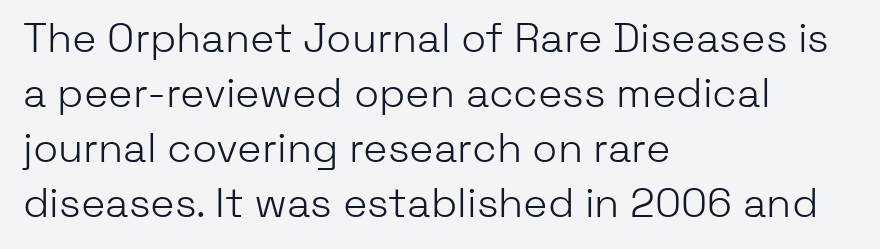
Q: Is the text bold? A: No.
Q: Is the text italic (slanted)? A: No, it is upright.
Q: Is the typeface a serif or a sans-serif typeface? A: Sans-serif.
Q: Is the text underlined? A: No.
Q: How is the paragraph aligned? A: Left-aligned.
Q: Is the spacing between letters normal or unusually wide? A: Normal.
Q: Is the spacing between lines tight, normal or loose? A: Normal.
Q: Width (condensed, normal, or wide)? A: Normal.
Q: Stroke contrast? A: Low.
Q: x-height? A: Medium.
Q: Monospaced? A: No.
